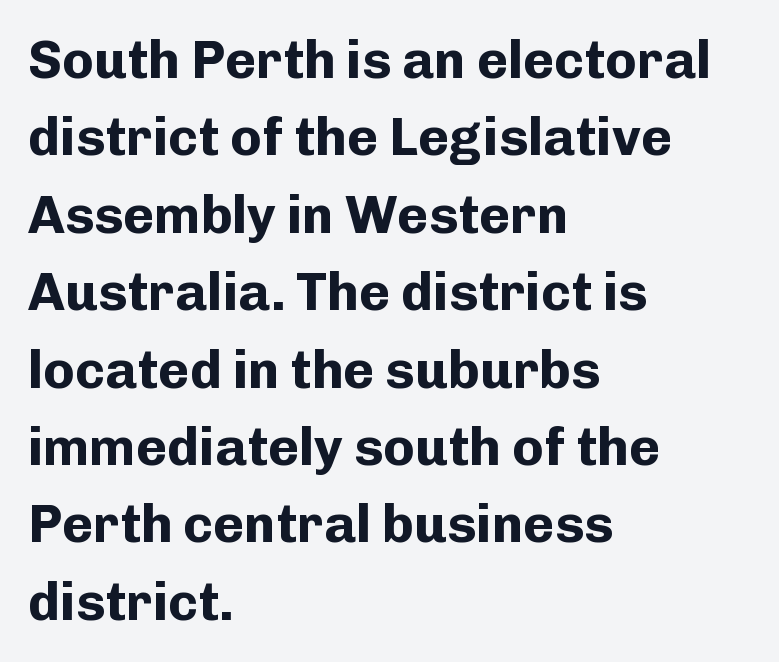
Regular leading. Strong, thick strokes mark this as bold type. Upright lettering throughout. The passage shown is not underscored anywhere. Teacher's note: observe the even left margin — that is flush-left alignment. The passage shown is typed in a proportional face where columns would drift.
